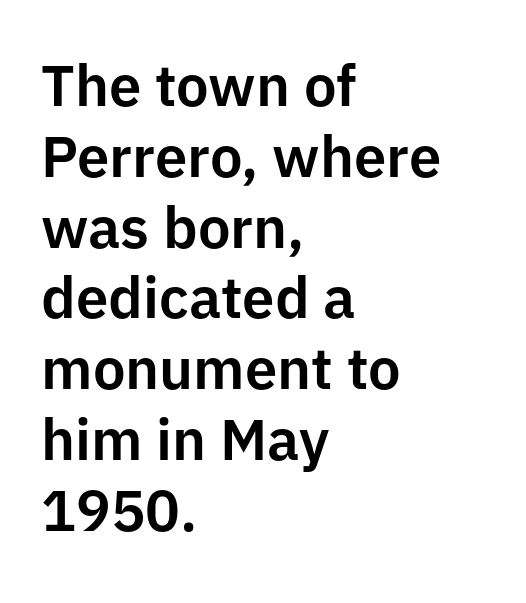
The image shows 58 px sans-serif type, upright; set left-aligned, line spacing 1.22x, normal letter spacing, not underlined; low stroke contrast and a medium x-height.
